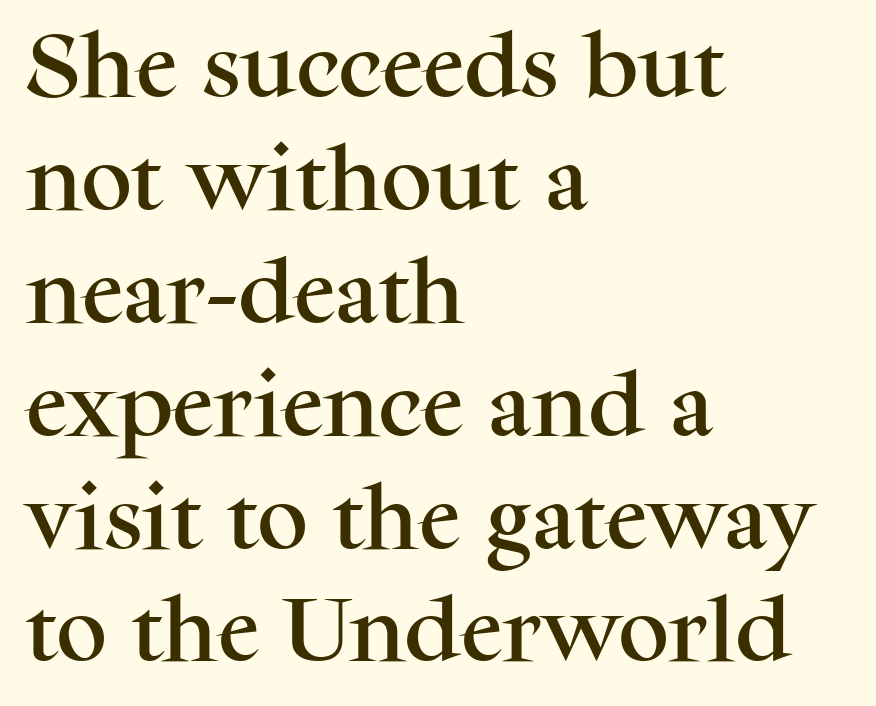
The image shows 71 px serif type, upright; set left-aligned, normal line spacing (1.59x), normal letter spacing, not underlined; medium stroke contrast and a medium x-height.
